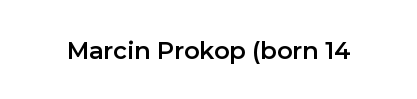
The image shows 26 px text type, upright; set normal letter spacing, not underlined.
